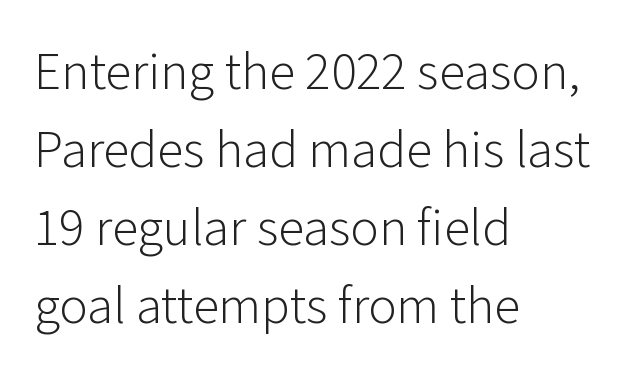
{"serif": "no", "italic": "no", "bold": "no", "weight": "light", "width": "normal", "stroke_contrast": "low", "x_height": "medium", "monospaced": "no", "underline": "no", "align": "left", "line_spacing": "normal", "line_spacing_ratio": 1.47, "letter_spacing": "normal", "letter_spacing_em": 0.0, "glyph_px": 53}
